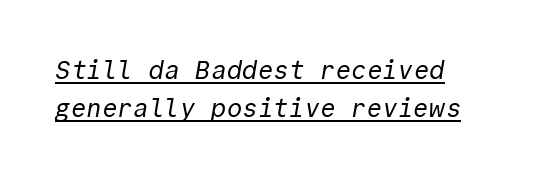
{"bold": "no", "underline": "yes", "line_spacing": "normal", "line_spacing_ratio": 1.47, "letter_spacing": "normal", "letter_spacing_em": 0.0, "glyph_px": 26}
